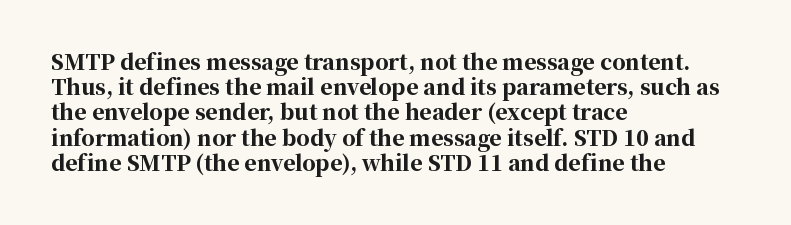
{"italic": "no", "bold": "yes", "underline": "no", "align": "left", "line_spacing_ratio": 1.2, "letter_spacing": "normal", "letter_spacing_em": 0.0, "glyph_px": 21}
